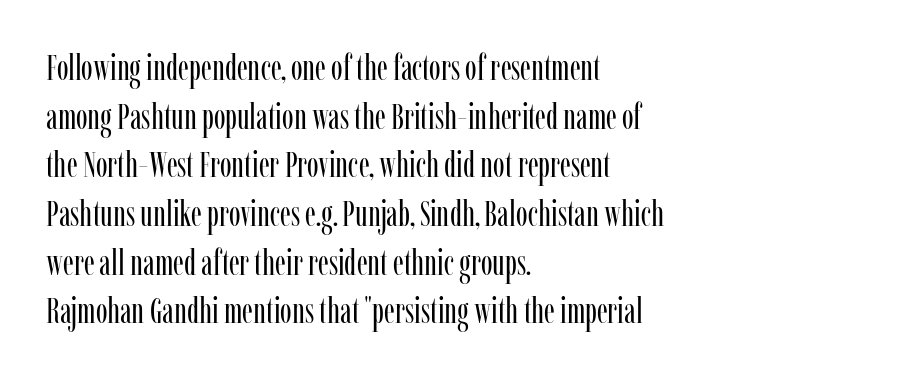
{"serif": "yes", "italic": "no", "bold": "no", "weight": "regular", "width": "condensed", "stroke_contrast": "low", "x_height": "medium", "monospaced": "no", "underline": "no", "align": "left", "line_spacing": "normal", "line_spacing_ratio": 1.39, "letter_spacing": "normal", "letter_spacing_em": 0.0, "glyph_px": 35}
